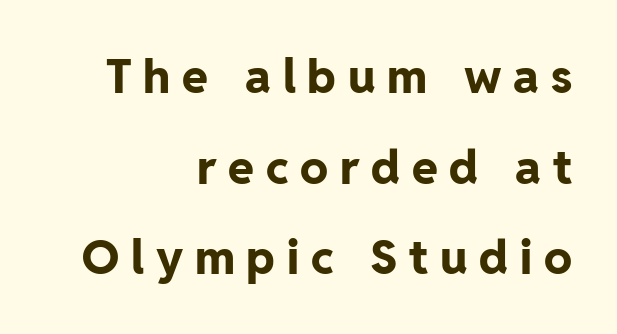
The image shows 47 px bold sans-serif type, upright; set right-aligned, loose line spacing (1.93x), unusually wide letter spacing (+0.25 em), not underlined; low stroke contrast and a medium x-height.
